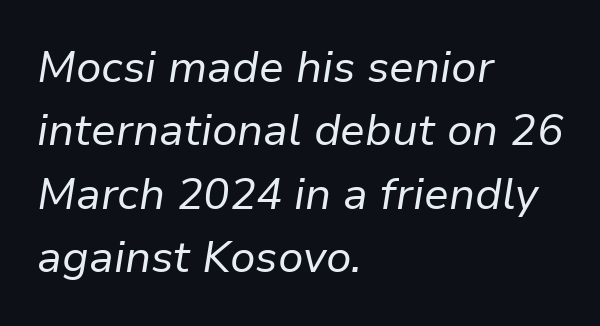
Q: Is the text bold? A: No.
Q: Is the text italic (slanted)? A: Yes, it leans right by about 9 degrees.
Q: Is the text underlined? A: No.
Q: How is the paragraph aligned? A: Left-aligned.
Q: Is the spacing between letters normal or unusually wide? A: Normal.
Q: Is the spacing between lines tight, normal or loose? A: Normal.
Q: Width (condensed, normal, or wide)? A: Normal.
Q: Stroke contrast? A: Low.
Q: x-height? A: Medium.
Q: Monospaced? A: No.
